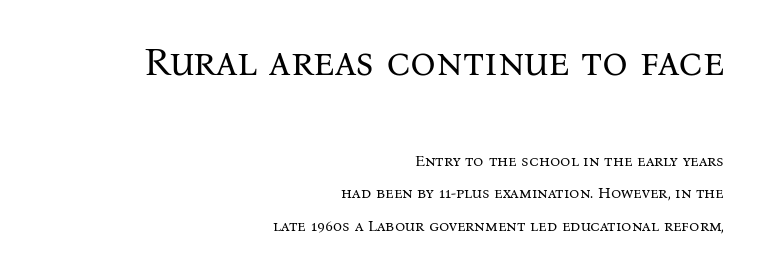
Is this a fixed-width face? No — the glyphs have proportional, varying widths. This rendering leaves character spacing at its baseline value. Baseline-to-baseline distance is far greater than the letter height. Tall strokes in this sample are plumb rather than angled.
